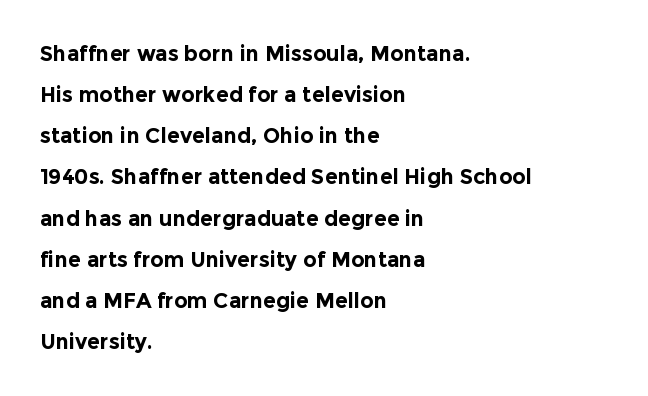
Q: Is the text bold? A: Yes.
Q: Is the text italic (slanted)? A: No, it is upright.
Q: Is the text underlined? A: No.
Q: How is the paragraph aligned? A: Left-aligned.
Q: Is the spacing between letters normal or unusually wide? A: Normal.
Q: Is the spacing between lines tight, normal or loose? A: Loose.
